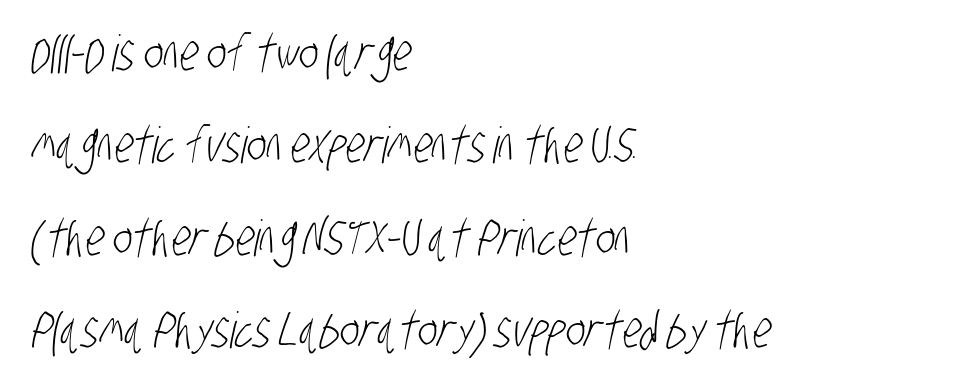
Left-aligned paragraph, ragged on the right. Plain, unruled lines of type. The rendering uses natural spacing where letterforms have individual widths. Look at the bottom of the vertical strokes: they stop flat, with no serifs.
